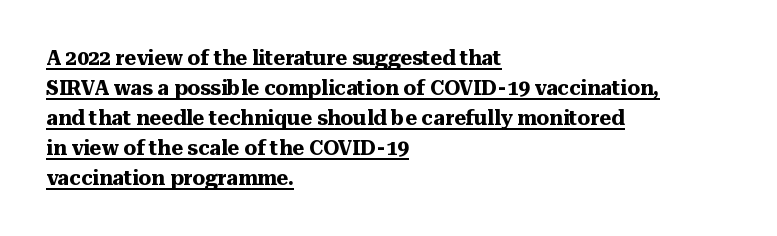
Q: Is the text bold? A: Yes.
Q: Is the text italic (slanted)? A: No, it is upright.
Q: Is the text underlined? A: Yes.
Q: How is the paragraph aligned? A: Left-aligned.
Q: Is the spacing between letters normal or unusually wide? A: Normal.
Q: Is the spacing between lines tight, normal or loose? A: Normal.
